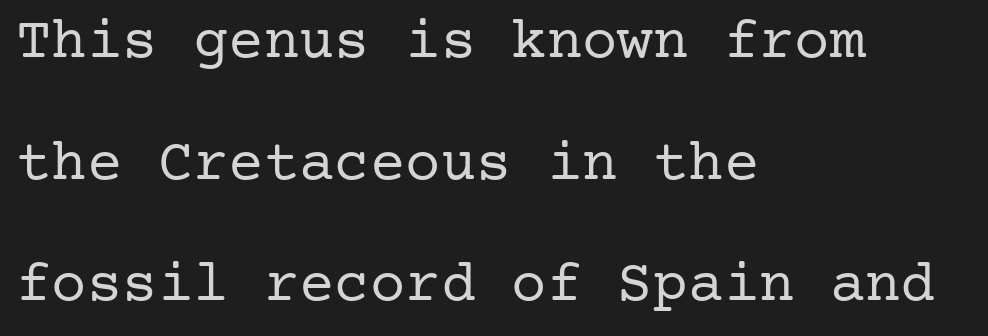
Q: Is the text bold? A: No.
Q: Is the text italic (slanted)? A: No, it is upright.
Q: Is the typeface a serif or a sans-serif typeface? A: Serif.
Q: Is the text underlined? A: No.
Q: How is the paragraph aligned? A: Left-aligned.
Q: Is the spacing between letters normal or unusually wide? A: Normal.
Q: Is the spacing between lines tight, normal or loose? A: Loose.
Q: Width (condensed, normal, or wide)? A: Normal.
Q: Stroke contrast? A: Low.
Q: x-height? A: Medium.
